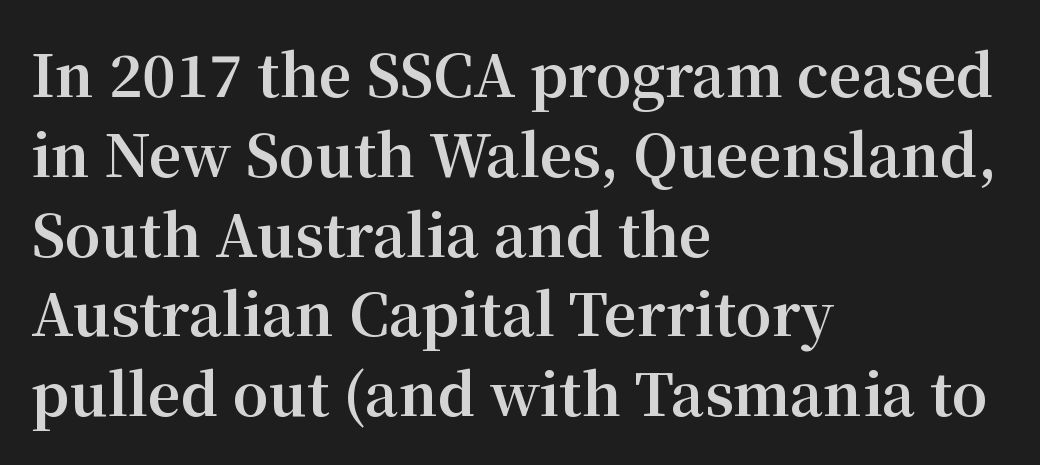
The image shows 57 px bold serif type, upright; set left-aligned, normal line spacing (1.4x), normal letter spacing, not underlined; medium stroke contrast and a medium x-height.
